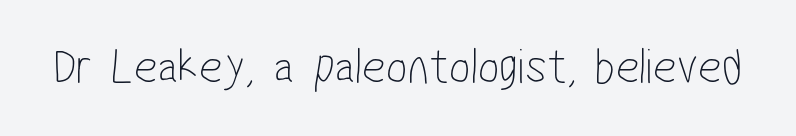
Q: Is the text bold? A: No.
Q: Is the typeface a serif or a sans-serif typeface? A: Sans-serif.
Q: Is the text underlined? A: No.
Q: Is the spacing between letters normal or unusually wide? A: Normal.
Q: Width (condensed, normal, or wide)? A: Condensed.
Q: Stroke contrast? A: Low.
Q: x-height? A: Medium.
Q: Monospaced? A: No.
